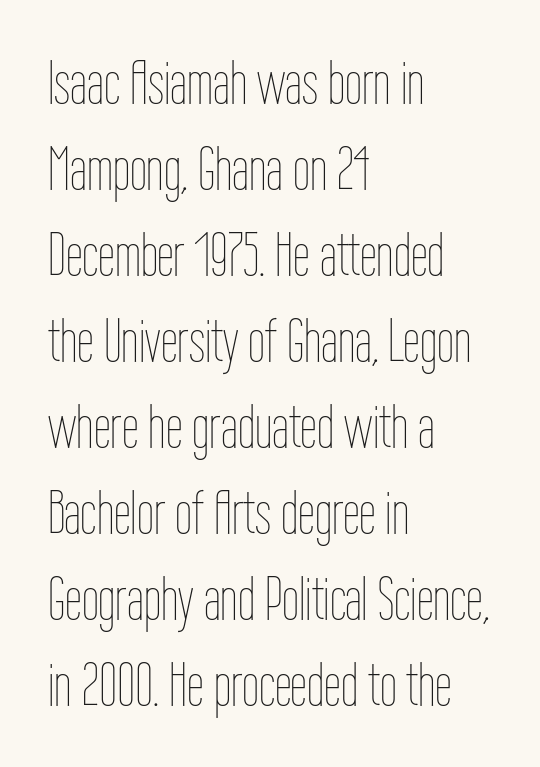
{"italic": "no", "bold": "no", "weight": "thin", "width": "condensed", "stroke_contrast": "low", "x_height": "medium", "monospaced": "no", "underline": "no", "align": "left", "line_spacing": "normal", "line_spacing_ratio": 1.41, "letter_spacing": "normal", "letter_spacing_em": 0.0, "glyph_px": 61}
